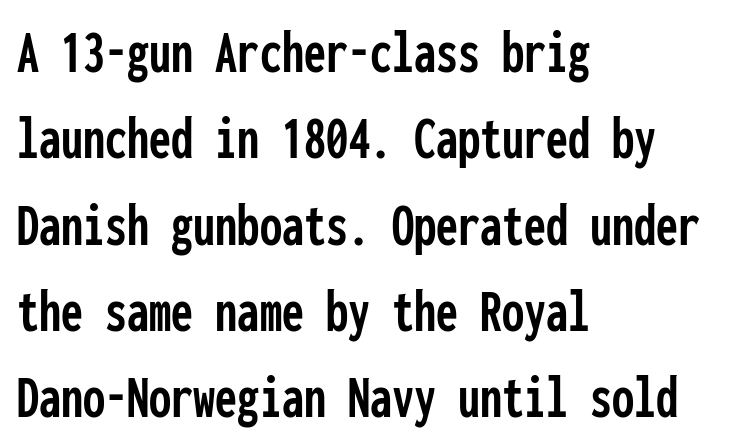
Q: Is the text italic (slanted)? A: No, it is upright.
Q: Is the typeface a serif or a sans-serif typeface? A: Sans-serif.
Q: Is the text underlined? A: No.
Q: How is the paragraph aligned? A: Left-aligned.
Q: Is the spacing between letters normal or unusually wide? A: Normal.
Q: Is the spacing between lines tight, normal or loose? A: Normal.
Q: Width (condensed, normal, or wide)? A: Condensed.
Q: Stroke contrast? A: Low.
Q: x-height? A: Medium.
Q: Monospaced? A: Yes.
